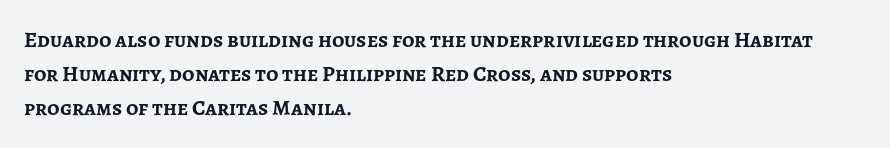
The image shows 22 px bold type, upright; set left-aligned, normal line spacing (1.55x), normal letter spacing, not underlined.
